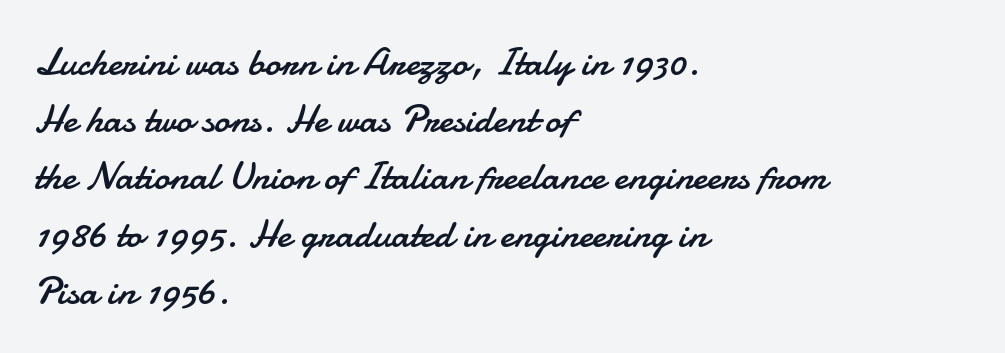
Q: Is the text bold? A: No.
Q: Is the text italic (slanted)? A: Yes.
Q: Is the typeface a serif or a sans-serif typeface? A: Sans-serif.
Q: Is the text underlined? A: No.
Q: How is the paragraph aligned? A: Left-aligned.
Q: Is the spacing between letters normal or unusually wide? A: Normal.
Q: Is the spacing between lines tight, normal or loose? A: Normal.
Q: Width (condensed, normal, or wide)? A: Normal.
Q: Stroke contrast? A: Low.
Q: x-height? A: Small.
Q: Monospaced? A: No.
